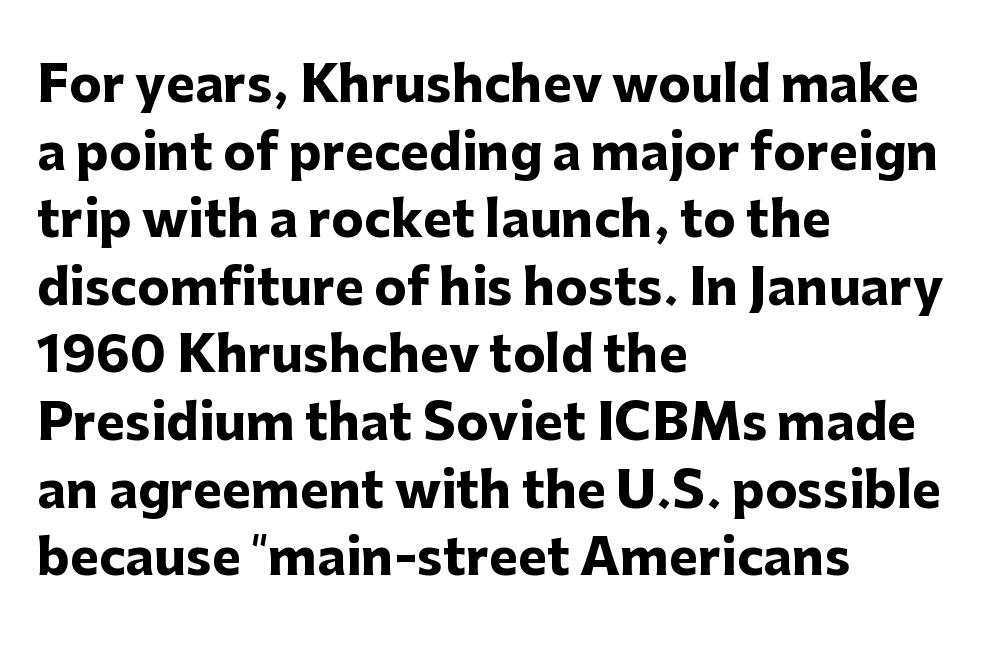
The image shows 49 px heavy sans-serif type, upright; set left-aligned, normal line spacing (1.38x), normal letter spacing, not underlined; low stroke contrast and a medium x-height.
